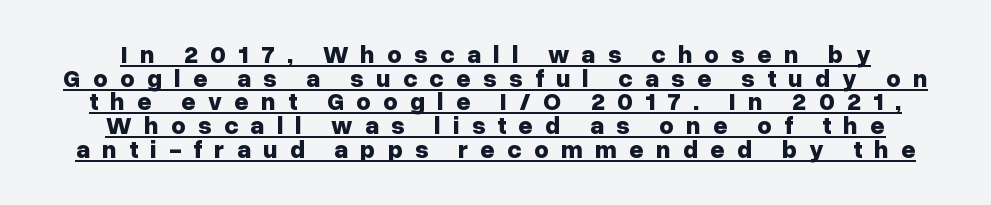
A rule runs beneath these lines of type. Display-style spreading of the glyphs; the letterfit is very open. The space between consecutive lines is stingy. Italic: no, the glyphs are upright roman. Compared with an ordinary text face, these strokes are far heavier — a full bold.
